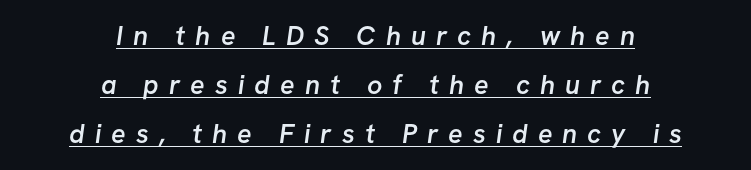
The text block is weighted toward neither margin, spreading evenly from the middle. The words here are underlined. How are the letters spaced? Widely, with obvious added tracking. Emphasis by weight is partial: semibold.
